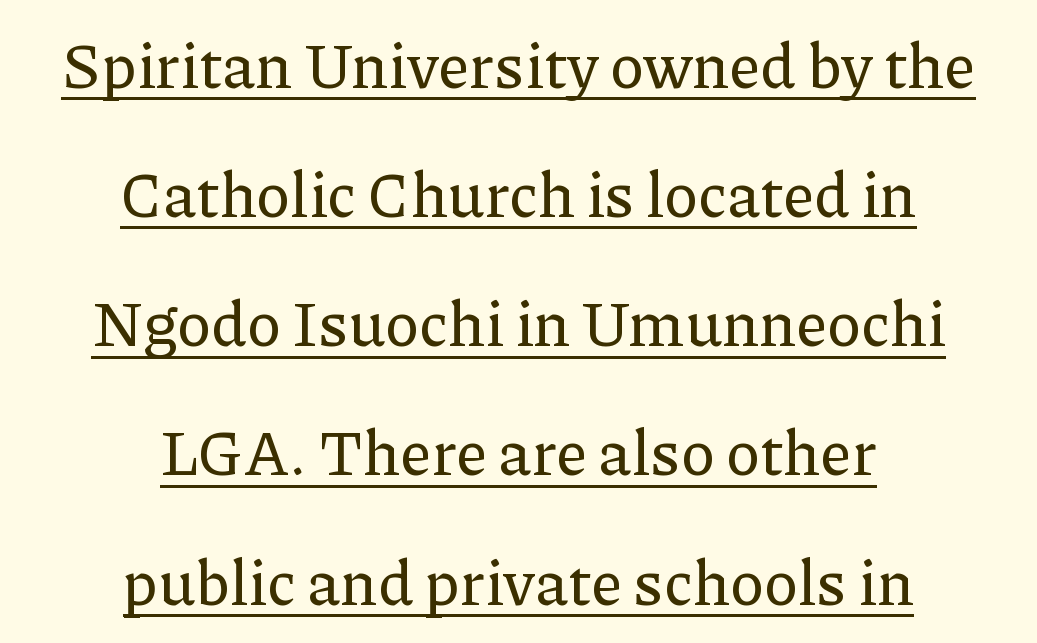
Q: Is the text italic (slanted)? A: No, it is upright.
Q: Is the typeface a serif or a sans-serif typeface? A: Serif.
Q: Is the text underlined? A: Yes.
Q: How is the paragraph aligned? A: Centered.
Q: Is the spacing between letters normal or unusually wide? A: Normal.
Q: Is the spacing between lines tight, normal or loose? A: Loose.
Q: Width (condensed, normal, or wide)? A: Normal.
Q: Stroke contrast? A: Low.
Q: x-height? A: Medium.
Q: Monospaced? A: No.
